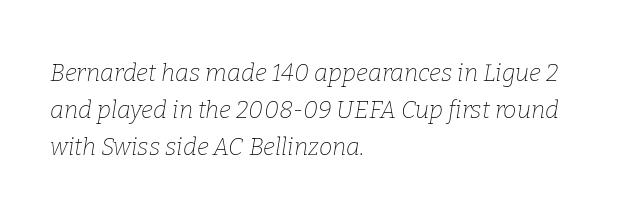
{"italic": "yes", "lean": "right", "slant_degrees": 9, "bold": "no", "underline": "no", "align": "left", "line_spacing": "normal", "line_spacing_ratio": 1.54, "letter_spacing": "normal", "letter_spacing_em": 0.0, "glyph_px": 24}
